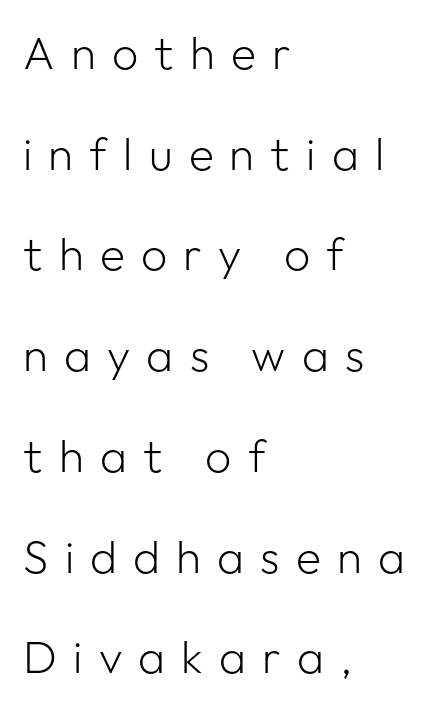
{"serif": "no", "italic": "no", "bold": "no", "weight": "light", "width": "normal", "stroke_contrast": "low", "x_height": "medium", "monospaced": "no", "underline": "no", "align": "left", "line_spacing": "loose", "line_spacing_ratio": 2.19, "letter_spacing": "wide", "letter_spacing_em": 0.35, "glyph_px": 46}
